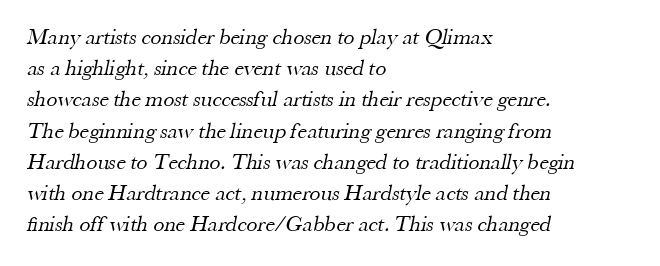
Q: Is the text bold? A: No.
Q: Is the text underlined? A: No.
Q: How is the paragraph aligned? A: Left-aligned.
Q: Is the spacing between letters normal or unusually wide? A: Normal.
Q: Is the spacing between lines tight, normal or loose? A: Normal.
